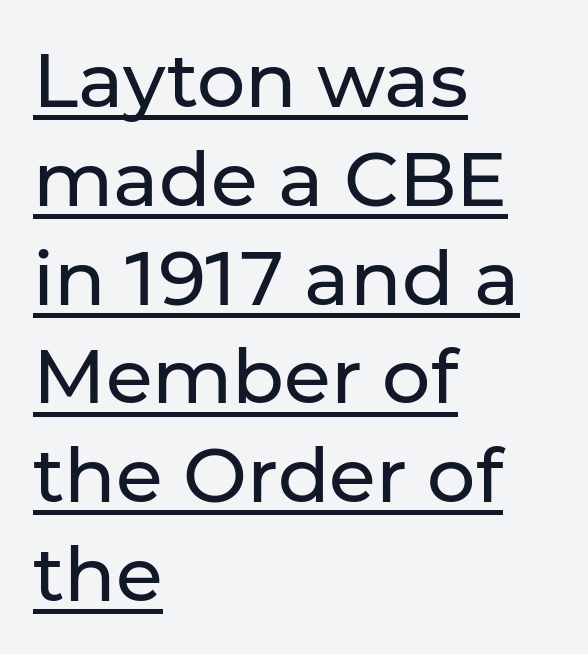
{"serif": "no", "italic": "no", "bold": "no", "weight": "regular", "width": "normal", "stroke_contrast": "low", "x_height": "medium", "monospaced": "no", "underline": "yes", "align": "left", "line_spacing": "normal", "line_spacing_ratio": 1.3, "letter_spacing": "normal", "letter_spacing_em": 0.0, "glyph_px": 76}
